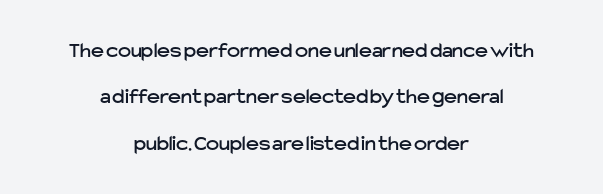
Q: Is the text italic (slanted)? A: No, it is upright.
Q: Is the text underlined? A: No.
Q: How is the paragraph aligned? A: Centered.
Q: Is the spacing between letters normal or unusually wide? A: Normal.
Q: Is the spacing between lines tight, normal or loose? A: Loose.
